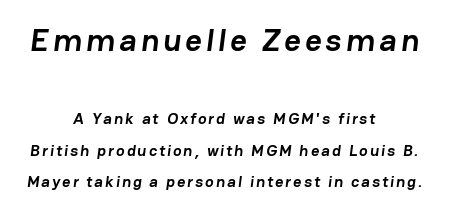
Q: Is the text bold? A: Yes.
Q: Is the typeface a serif or a sans-serif typeface? A: Sans-serif.
Q: Is the text underlined? A: No.
Q: How is the paragraph aligned? A: Centered.
Q: Is the spacing between lines tight, normal or loose? A: Loose.
Q: Which block of text is set in a larger size, the first (top) or the second (bottom)? A: The first (top) one.
Q: Width (condensed, normal, or wide)? A: Normal.
Q: Stroke contrast? A: Low.
Q: x-height? A: Medium.
Q: Monospaced? A: No.
